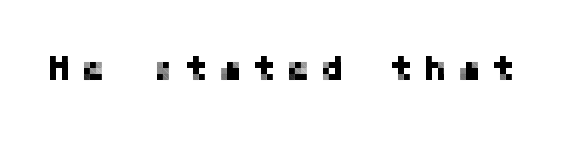
Q: Is the text italic (slanted)? A: No, it is upright.
Q: Is the typeface a serif or a sans-serif typeface? A: Sans-serif.
Q: Is the text underlined? A: No.
Q: Is the spacing between letters normal or unusually wide? A: Unusually wide.
Q: Width (condensed, normal, or wide)? A: Normal.
Q: Stroke contrast? A: Low.
Q: x-height? A: Medium.
